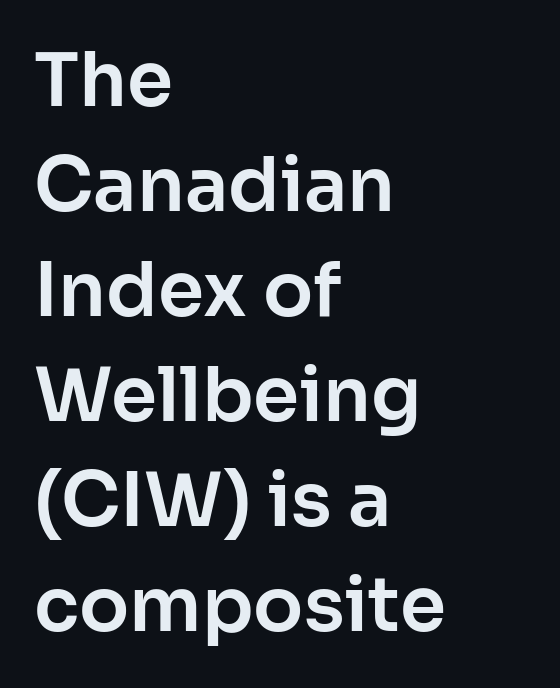
Q: Is the text italic (slanted)? A: No, it is upright.
Q: Is the typeface a serif or a sans-serif typeface? A: Sans-serif.
Q: Is the text underlined? A: No.
Q: How is the paragraph aligned? A: Left-aligned.
Q: Is the spacing between letters normal or unusually wide? A: Normal.
Q: Is the spacing between lines tight, normal or loose? A: Normal.
Q: Width (condensed, normal, or wide)? A: Normal.
Q: Stroke contrast? A: Low.
Q: x-height? A: Medium.
Q: Monospaced? A: No.
